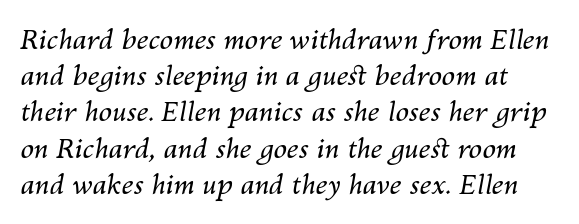
Compared with a typical body face, this is equally light or lighter still. Inter-character spacing is left at the font's built-in metrics. Compared with typical paragraphs, the rows here are spaced about the same. The baseline area is clear. Yep, that's italic — everything's leaning.
